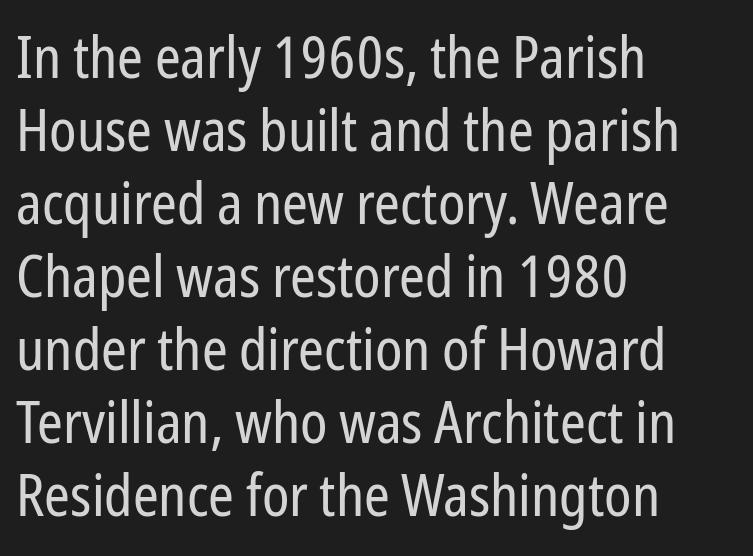
{"serif": "no", "italic": "no", "bold": "no", "weight": "regular", "width": "condensed", "stroke_contrast": "low", "x_height": "medium", "monospaced": "no", "underline": "no", "align": "left", "line_spacing": "normal", "line_spacing_ratio": 1.26, "letter_spacing": "normal", "letter_spacing_em": 0.0, "glyph_px": 58}
